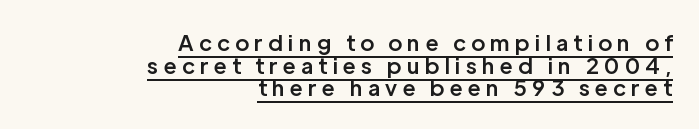
The image shows 22 px text type, upright; set right-aligned, tight line spacing (1.03x), unusually wide letter spacing (+0.25 em), underlined.
